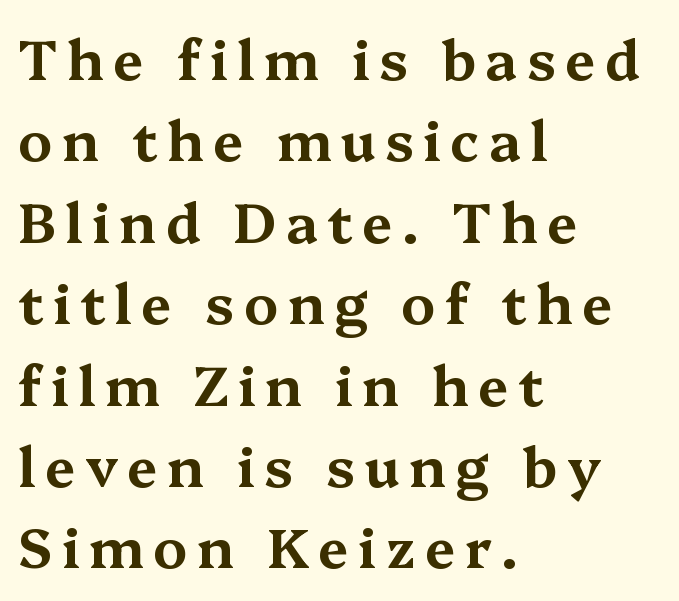
The image shows 55 px wide serif type, upright; set left-aligned, normal line spacing (1.48x), not underlined; medium stroke contrast and a medium x-height.
